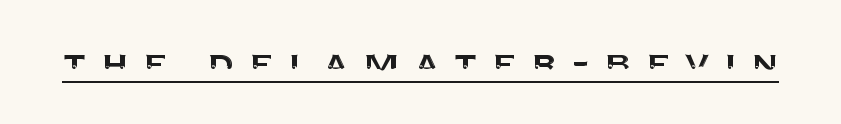
The image shows 44 px sans-serif type, upright; set unusually wide letter spacing (+0.3 em), underlined; medium stroke contrast and a large x-height.
